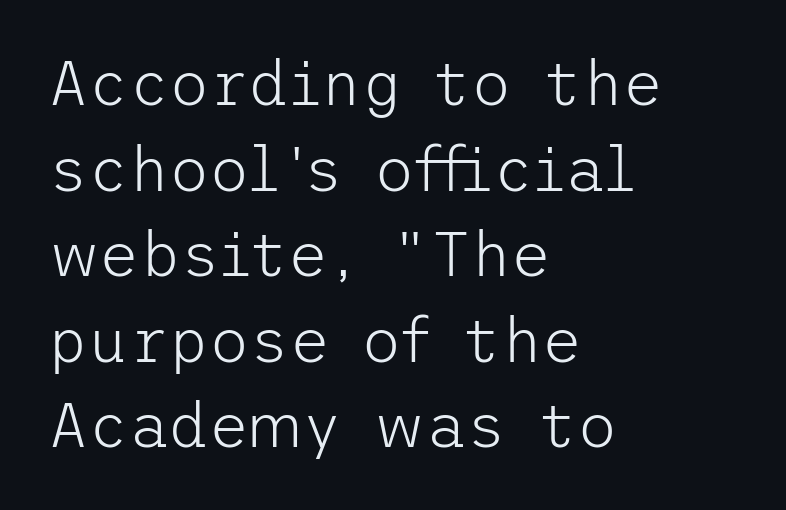
{"serif": "no", "italic": "no", "bold": "no", "weight": "light", "width": "normal", "stroke_contrast": "low", "x_height": "medium", "underline": "no", "align": "left", "line_spacing": "normal", "line_spacing_ratio": 1.38, "letter_spacing": "normal", "letter_spacing_em": 0.0, "glyph_px": 62}
